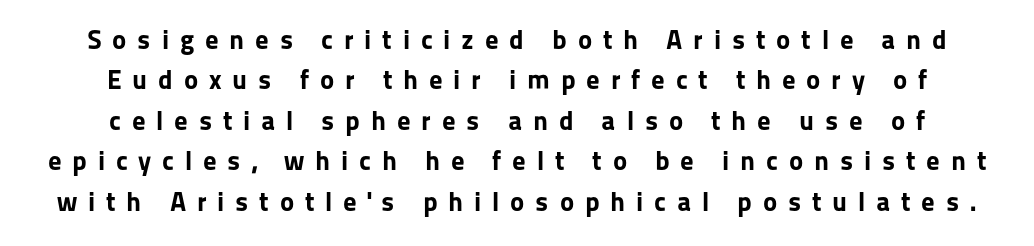
{"italic": "no", "bold": "yes", "underline": "no", "align": "center", "line_spacing": "normal", "line_spacing_ratio": 1.5, "letter_spacing": "wide", "letter_spacing_em": 0.4, "glyph_px": 27}
